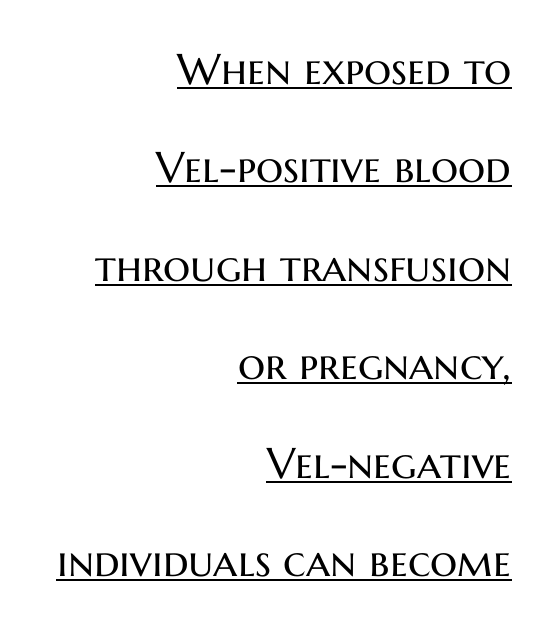
{"serif": "no", "italic": "no", "bold": "no", "weight": "regular", "width": "normal", "stroke_contrast": "medium", "x_height": "medium", "monospaced": "no", "underline": "yes", "align": "right", "line_spacing": "loose", "line_spacing_ratio": 2.29, "letter_spacing": "normal", "letter_spacing_em": 0.0, "glyph_px": 43}
